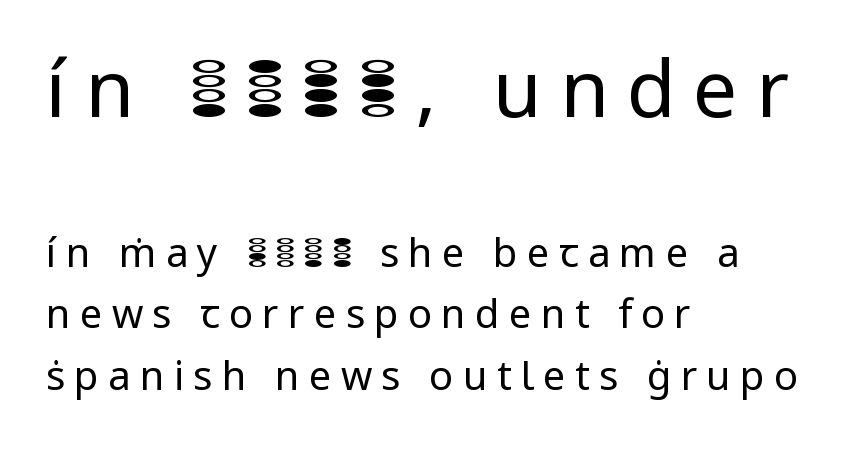
The image shows 79 px regular-weight sans-serif type, upright; set left-aligned, normal line spacing (1.54x), unusually wide letter spacing (+0.23 em), not underlined; the first (top) block is 1.98x larger; low stroke contrast and a medium x-height.
